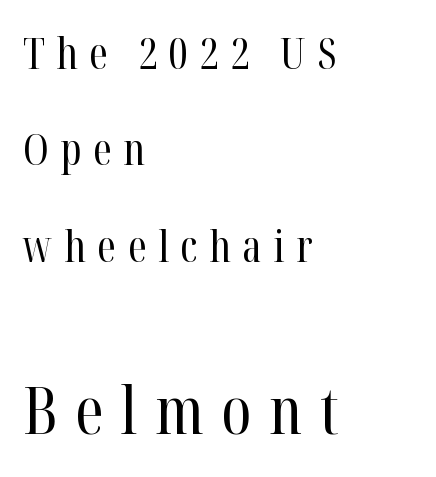
Q: Is the text bold? A: No.
Q: Is the text italic (slanted)? A: No, it is upright.
Q: Is the typeface a serif or a sans-serif typeface? A: Serif.
Q: Is the text underlined? A: No.
Q: How is the paragraph aligned? A: Left-aligned.
Q: Is the spacing between letters normal or unusually wide? A: Unusually wide.
Q: Is the spacing between lines tight, normal or loose? A: Loose.
Q: Which block of text is set in a larger size, the first (top) or the second (bottom)? A: The second (bottom) one.
Q: Width (condensed, normal, or wide)? A: Condensed.
Q: Stroke contrast? A: High.
Q: x-height? A: Medium.
Q: Monospaced? A: No.
